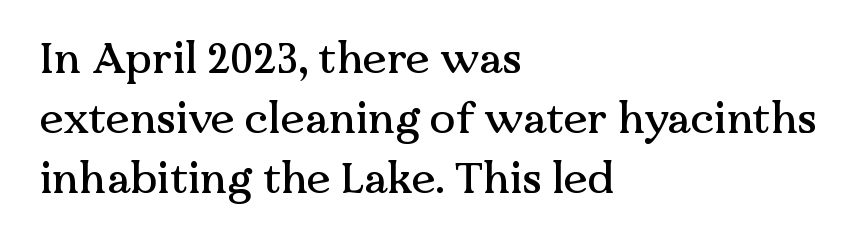
The space beneath each line is pristine and unruled. This block has exactly the height ordinary leading produces. Varying glyph widths throughout — classic text-font behaviour. Students, note that the glyphs here touch the page at normal intervals. No italicization has been applied; the sample stays upright.
